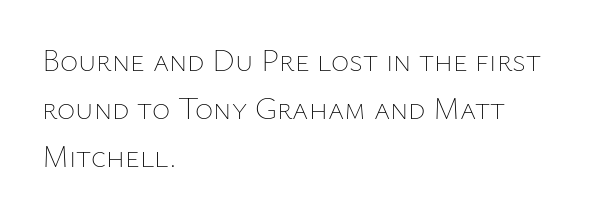
The image shows 31 px thin type, upright; set left-aligned, normal line spacing (1.55x), normal letter spacing, not underlined; low stroke contrast and a medium x-height.
